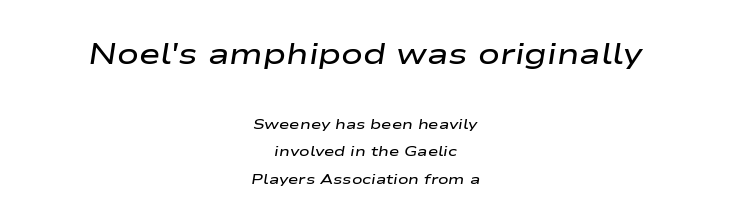
Q: Is the text bold? A: Semi-bold.
Q: Is the text italic (slanted)? A: Yes, it leans right by about 9 degrees.
Q: Is the text underlined? A: No.
Q: How is the paragraph aligned? A: Centered.
Q: Is the spacing between letters normal or unusually wide? A: Normal.
Q: Is the spacing between lines tight, normal or loose? A: Loose.
Q: Which block of text is set in a larger size, the first (top) or the second (bottom)? A: The first (top) one.
Q: Width (condensed, normal, or wide)? A: Wide.
Q: Stroke contrast? A: Low.
Q: x-height? A: Medium.
Q: Monospaced? A: No.
